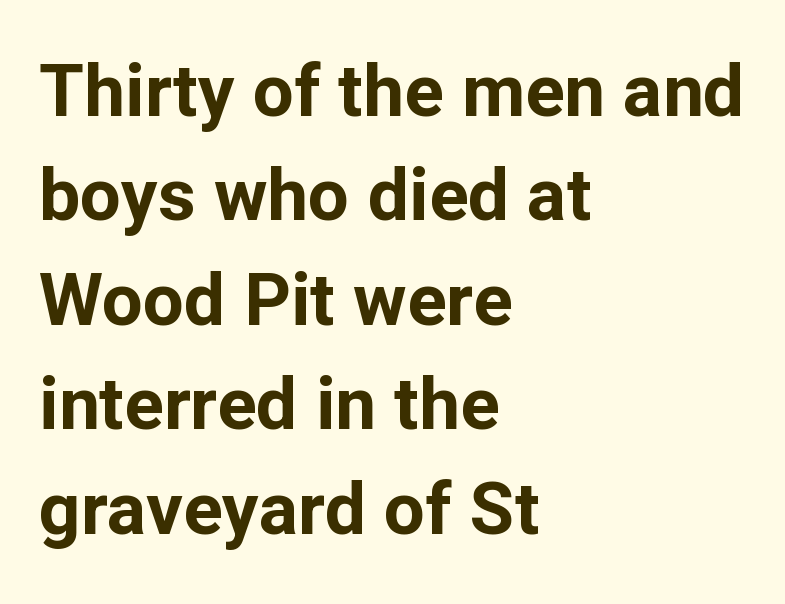
Q: Is the text bold? A: Yes.
Q: Is the text italic (slanted)? A: No, it is upright.
Q: Is the typeface a serif or a sans-serif typeface? A: Sans-serif.
Q: Is the text underlined? A: No.
Q: How is the paragraph aligned? A: Left-aligned.
Q: Is the spacing between letters normal or unusually wide? A: Normal.
Q: Is the spacing between lines tight, normal or loose? A: Normal.
Q: Width (condensed, normal, or wide)? A: Normal.
Q: Stroke contrast? A: Low.
Q: x-height? A: Medium.
Q: Monospaced? A: No.
